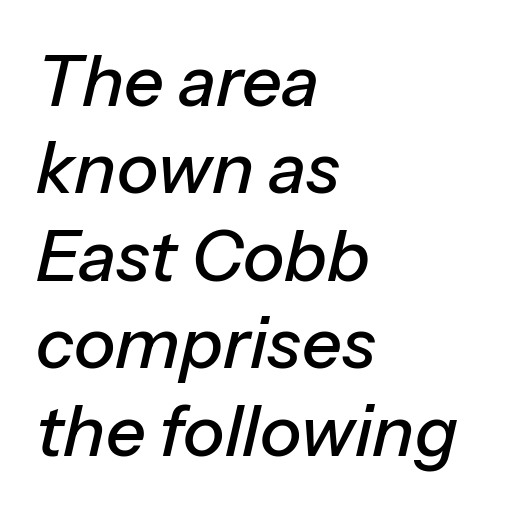
Q: Is the text italic (slanted)? A: Yes, it leans right by about 13 degrees.
Q: Is the text underlined? A: No.
Q: How is the paragraph aligned? A: Left-aligned.
Q: Is the spacing between letters normal or unusually wide? A: Normal.
Q: Is the spacing between lines tight, normal or loose? A: Normal.
Q: Width (condensed, normal, or wide)? A: Normal.
Q: Stroke contrast? A: Low.
Q: x-height? A: Medium.
Q: Monospaced? A: No.
